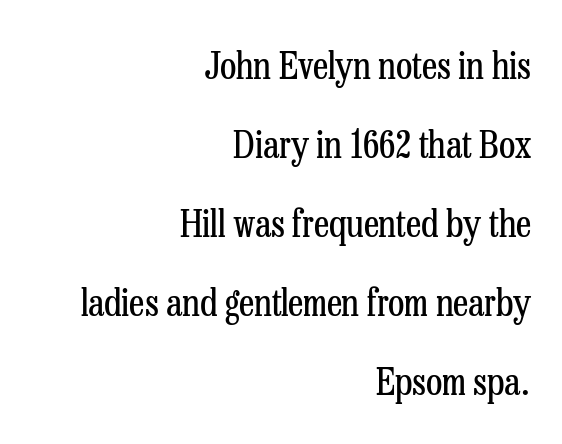
The image shows 38 px regular-weight, condensed serif type, upright; set right-aligned, loose line spacing (2.08x), normal letter spacing, not underlined; low stroke contrast and a medium x-height.
